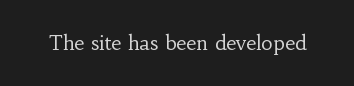
Q: Is the text bold? A: No.
Q: Is the text italic (slanted)? A: No, it is upright.
Q: Is the text underlined? A: No.
Q: Is the spacing between letters normal or unusually wide? A: Normal.
